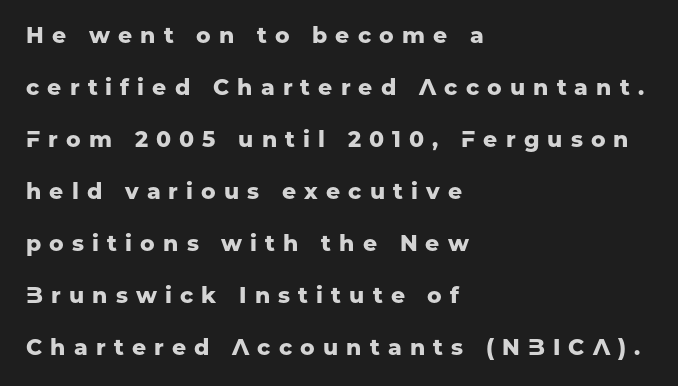
Q: Is the text bold? A: Yes.
Q: Is the text italic (slanted)? A: No, it is upright.
Q: Is the text underlined? A: No.
Q: How is the paragraph aligned? A: Left-aligned.
Q: Is the spacing between letters normal or unusually wide? A: Unusually wide.
Q: Is the spacing between lines tight, normal or loose? A: Loose.
